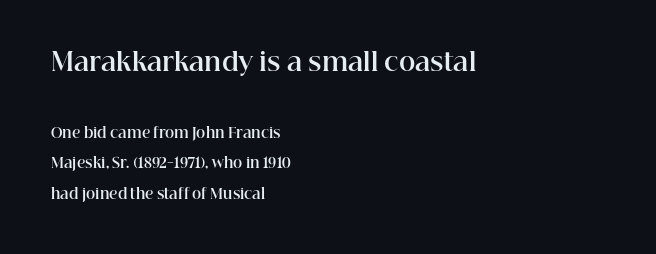
The image shows 25 px bold type, upright; set left-aligned, loose line spacing (2.19x), normal letter spacing, not underlined; the first (top) block is 1.79x larger.
